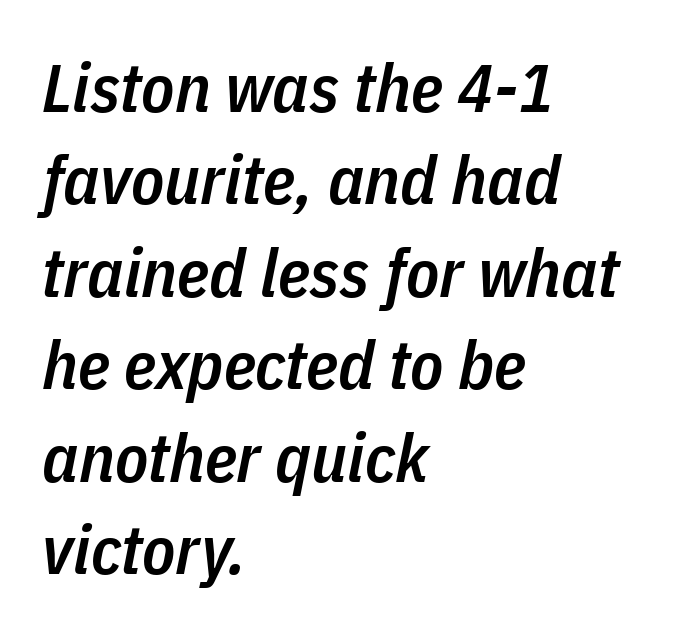
Underlining? Definitely not there. I'd describe the lettering as semibold — firm but not a full bold. These lines sit exactly where default settings would place them. These lines are set flush left with a ragged right edge.
